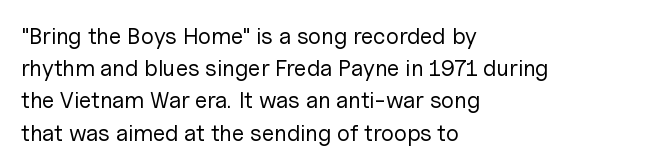
{"italic": "no", "bold": "no", "underline": "no", "align": "left", "line_spacing": "normal", "line_spacing_ratio": 1.4, "letter_spacing": "normal", "letter_spacing_em": 0.0, "glyph_px": 23}
